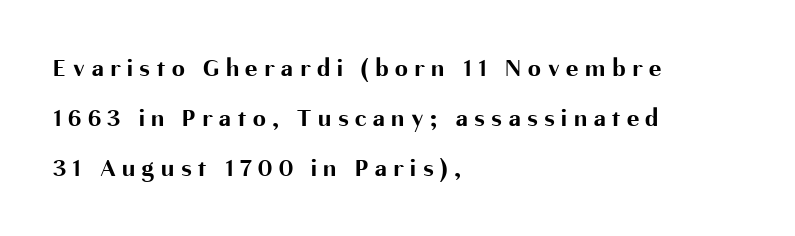
Q: Is the text bold? A: Yes.
Q: Is the text italic (slanted)? A: No, it is upright.
Q: Is the text underlined? A: No.
Q: How is the paragraph aligned? A: Left-aligned.
Q: Is the spacing between letters normal or unusually wide? A: Unusually wide.
Q: Is the spacing between lines tight, normal or loose? A: Loose.
